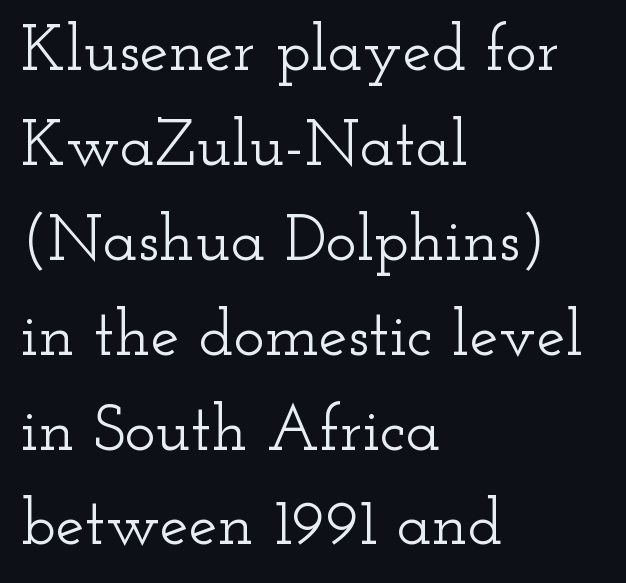
The image shows 65 px wide serif type, upright; set left-aligned, normal line spacing (1.46x), normal letter spacing, not underlined; low stroke contrast and a small x-height.
